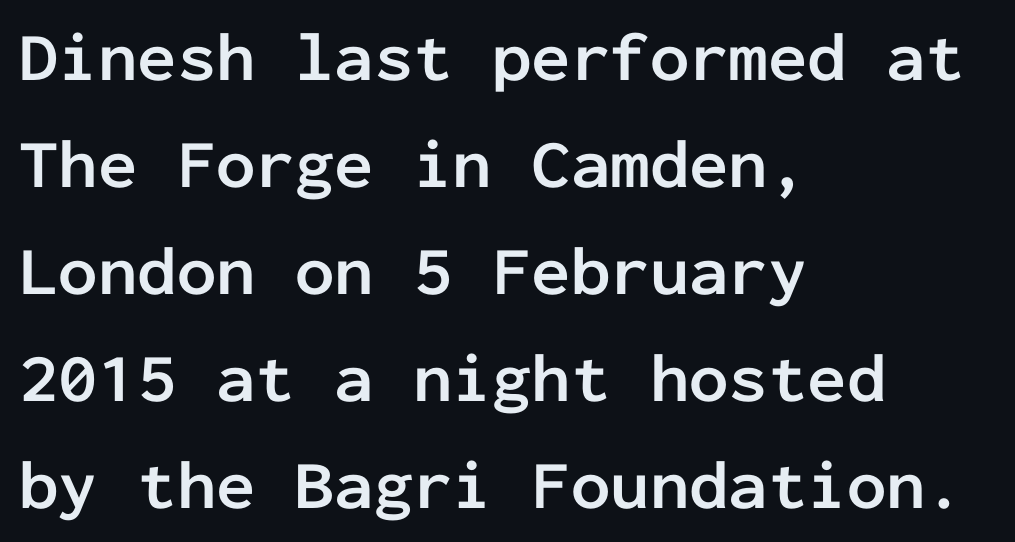
The rag falls on the right side of this text block. The font is running at its bold setting. Think of a typewriter: that constant character pitch is what you see here. The strip under each line holds only bare page.
